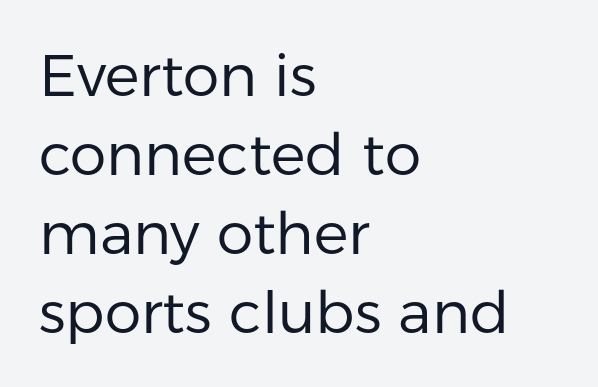
Q: Is the text bold? A: No.
Q: Is the text italic (slanted)? A: No, it is upright.
Q: Is the typeface a serif or a sans-serif typeface? A: Sans-serif.
Q: Is the text underlined? A: No.
Q: How is the paragraph aligned? A: Left-aligned.
Q: Is the spacing between letters normal or unusually wide? A: Normal.
Q: Is the spacing between lines tight, normal or loose? A: Normal.
Q: Width (condensed, normal, or wide)? A: Normal.
Q: Stroke contrast? A: Low.
Q: x-height? A: Medium.
Q: Monospaced? A: No.
